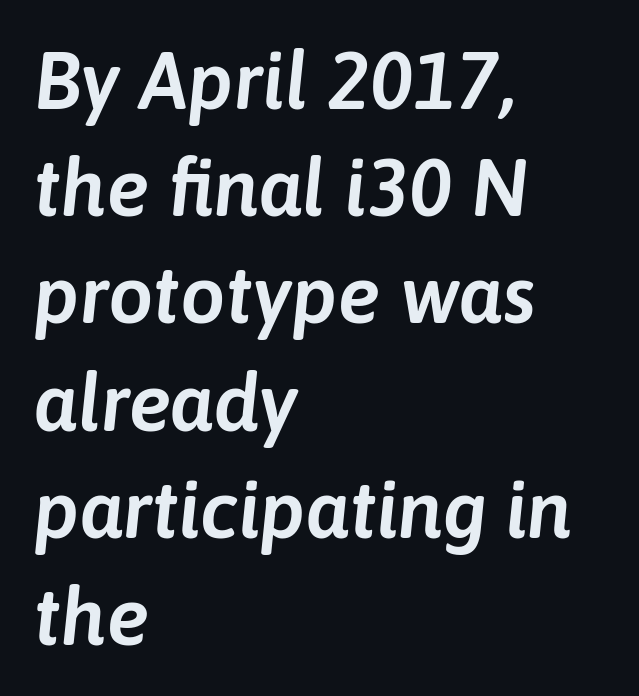
Q: Is the text italic (slanted)? A: Yes, it leans right by about 6 degrees.
Q: Is the text underlined? A: No.
Q: How is the paragraph aligned? A: Left-aligned.
Q: Is the spacing between letters normal or unusually wide? A: Normal.
Q: Is the spacing between lines tight, normal or loose? A: Normal.
Q: Width (condensed, normal, or wide)? A: Normal.
Q: Stroke contrast? A: Low.
Q: x-height? A: Medium.
Q: Monospaced? A: No.
